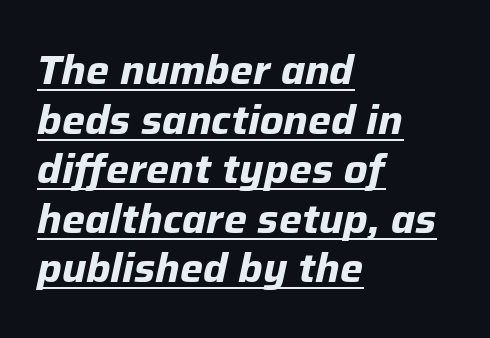
Q: Is the text bold? A: Yes.
Q: Is the text italic (slanted)? A: Yes, it leans right by about 12 degrees.
Q: Is the text underlined? A: Yes.
Q: How is the paragraph aligned? A: Left-aligned.
Q: Is the spacing between letters normal or unusually wide? A: Normal.
Q: Width (condensed, normal, or wide)? A: Normal.
Q: Stroke contrast? A: Low.
Q: x-height? A: Medium.
Q: Monospaced? A: No.
